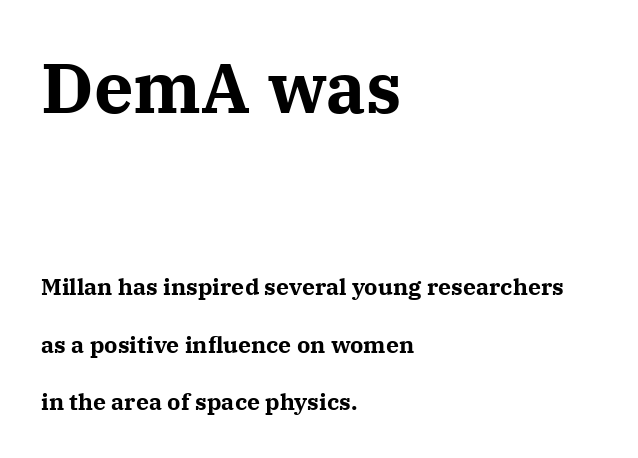
The image shows 70 px bold serif type, upright; set left-aligned, loose line spacing (2.49x), normal letter spacing, not underlined; the first (top) block is 3.04x larger; medium stroke contrast and a medium x-height.
